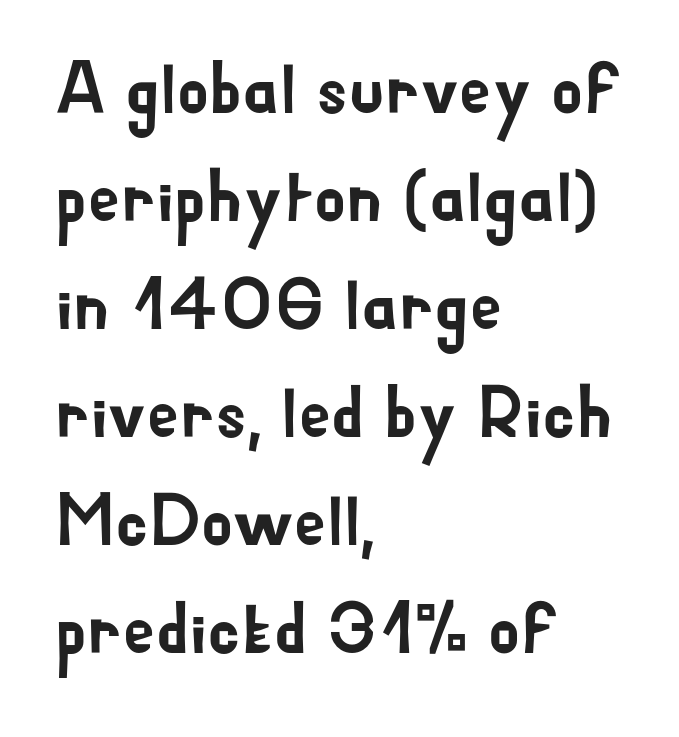
{"serif": "no", "italic": "no", "width": "normal", "stroke_contrast": "low", "x_height": "small", "monospaced": "no", "underline": "no", "align": "left", "line_spacing": "normal", "line_spacing_ratio": 1.48, "letter_spacing": "normal", "letter_spacing_em": 0.0, "glyph_px": 73}
